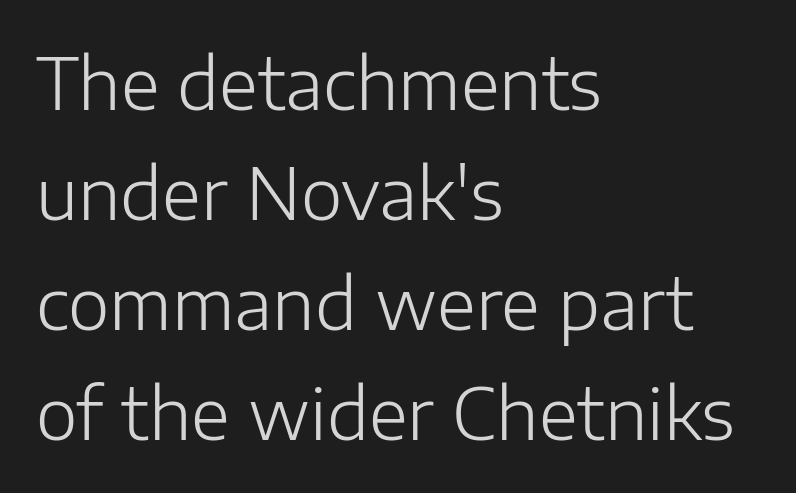
Q: Is the text bold? A: No.
Q: Is the text italic (slanted)? A: No, it is upright.
Q: Is the typeface a serif or a sans-serif typeface? A: Sans-serif.
Q: Is the text underlined? A: No.
Q: How is the paragraph aligned? A: Left-aligned.
Q: Is the spacing between letters normal or unusually wide? A: Normal.
Q: Is the spacing between lines tight, normal or loose? A: Normal.
Q: Width (condensed, normal, or wide)? A: Normal.
Q: Stroke contrast? A: Low.
Q: x-height? A: Medium.
Q: Monospaced? A: No.
